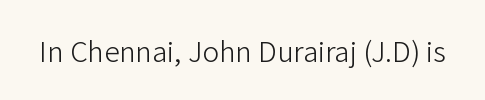
The image shows 28 px light sans-serif type, upright; set normal letter spacing, not underlined; low stroke contrast and a medium x-height.
